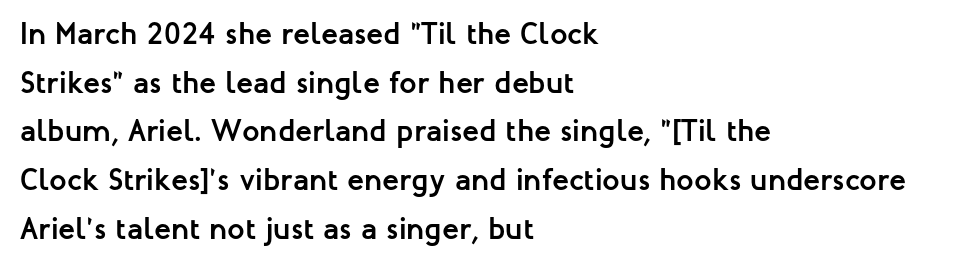
Underline: absent. Leading: standard. I'd call this a sans setting — the letters go barefoot. A typesetter would mark this as roman, not italic. Caption: bold face, heavy strokes. The passage is arranged the way most books set body copy — flush left.
